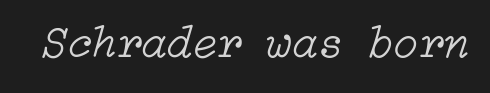
{"italic": "yes", "lean": "right", "slant_degrees": 15, "bold": "no", "weight": "light", "width": "normal", "stroke_contrast": "low", "x_height": "medium", "underline": "no", "letter_spacing": "normal", "letter_spacing_em": 0.0, "glyph_px": 46}
